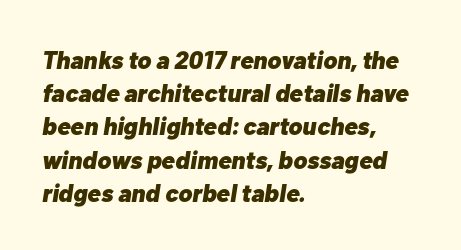
Where is the straight margin? On the left. If you measured baseline to baseline, you'd find a middling distance. The letterforms sit shoulder to shoulder at normal distance. These words are printed bold, with thick strokes throughout. Style check: oblique. The specimen omits any rule beneath the text block's lines.
